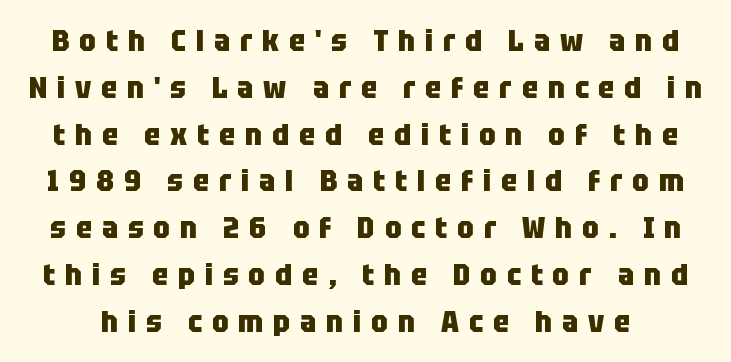
The image shows 30 px heavy, condensed sans-serif type, upright; set normal line spacing (1.56x), unusually wide letter spacing (+0.33 em), not underlined; low stroke contrast and a large x-height.
